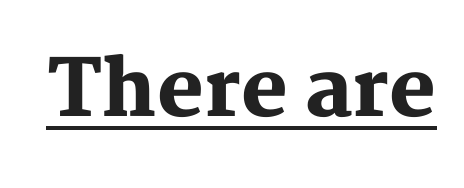
The image shows 78 px heavy serif type, upright; set normal letter spacing, underlined; medium stroke contrast and a medium x-height.
